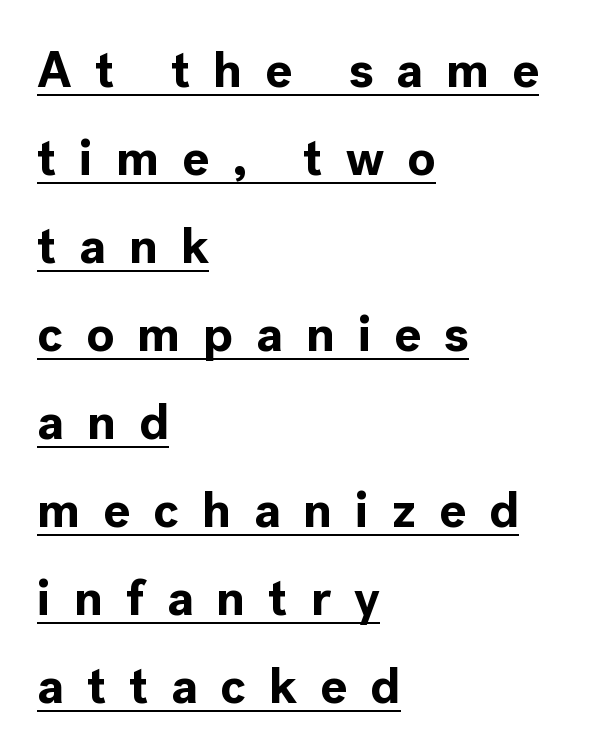
{"serif": "no", "italic": "no", "bold": "yes", "weight": "bold", "width": "normal", "x_height": "medium", "monospaced": "no", "underline": "yes", "align": "left", "line_spacing_ratio": 1.76, "letter_spacing": "wide", "letter_spacing_em": 0.46, "glyph_px": 50}
